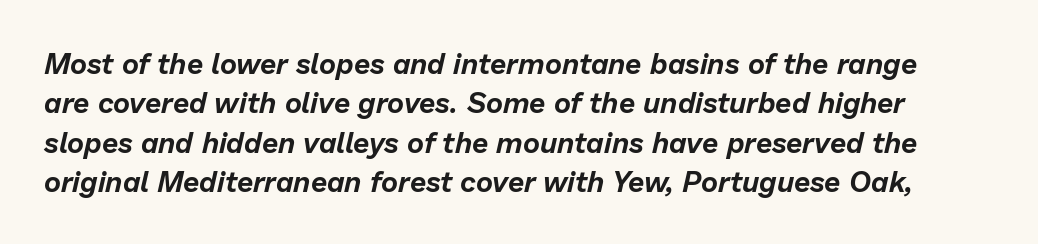
The letters advance in unequal steps, a hallmark of proportional type. Anything drawn beneath the words? Only blank space. A normal amount of white space separates one row of letters from the next. Letter spacing: default.
